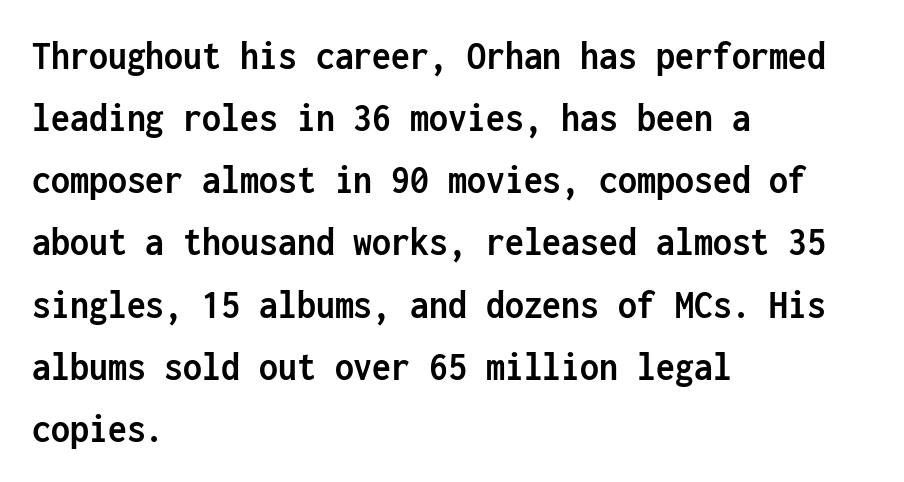
Q: Is the text bold? A: Yes.
Q: Is the text italic (slanted)? A: No, it is upright.
Q: Is the typeface a serif or a sans-serif typeface? A: Sans-serif.
Q: Is the text underlined? A: No.
Q: How is the paragraph aligned? A: Left-aligned.
Q: Is the spacing between letters normal or unusually wide? A: Normal.
Q: Is the spacing between lines tight, normal or loose? A: Normal.
Q: Width (condensed, normal, or wide)? A: Condensed.
Q: Stroke contrast? A: Low.
Q: x-height? A: Medium.
Q: Monospaced? A: Yes.
